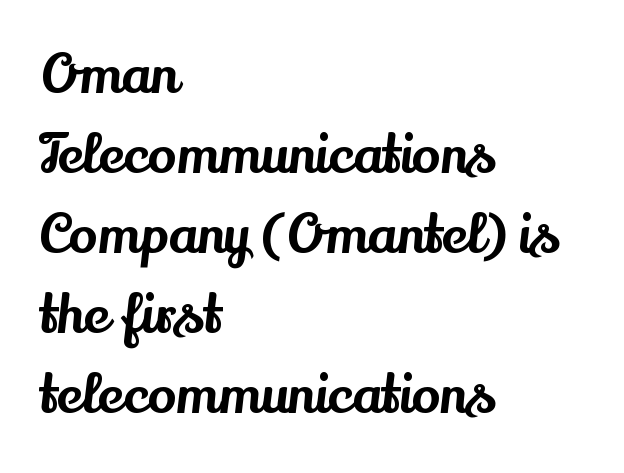
Serifs: yes, visible at the terminals of the letterforms. These lines sit exactly where default settings would place them. Type without underlining. Do the characters align in a grid? No, the font is proportional.
